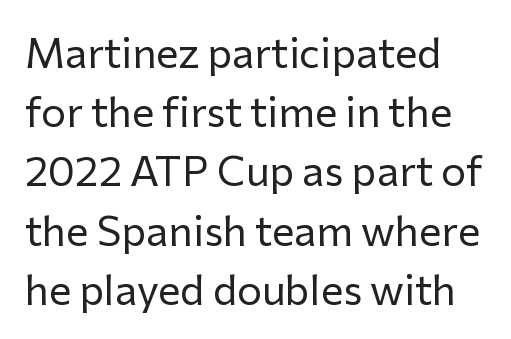
The lettering holds an erect, upright posture throughout. Do the characters align in a grid? No, the font is proportional. Vertically, the passage feels balanced, rows spaced as you'd expect. Typographically, this falls in the sans-serif category. Type without underlining. Short note: letters normally spaced.
